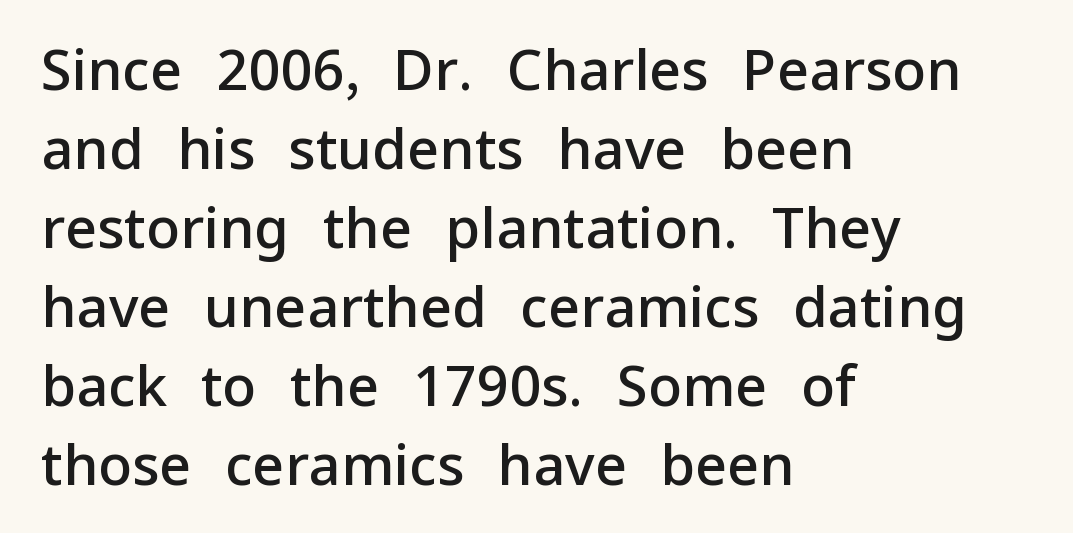
The image shows 56 px semibold sans-serif type, upright; set left-aligned, normal line spacing (1.41x), normal letter spacing, not underlined; low stroke contrast and a medium x-height.
